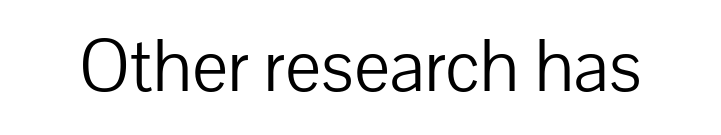
{"serif": "no", "italic": "no", "bold": "no", "weight": "light", "width": "normal", "stroke_contrast": "low", "x_height": "medium", "monospaced": "no", "underline": "no", "letter_spacing": "normal", "letter_spacing_em": 0.0, "glyph_px": 76}
